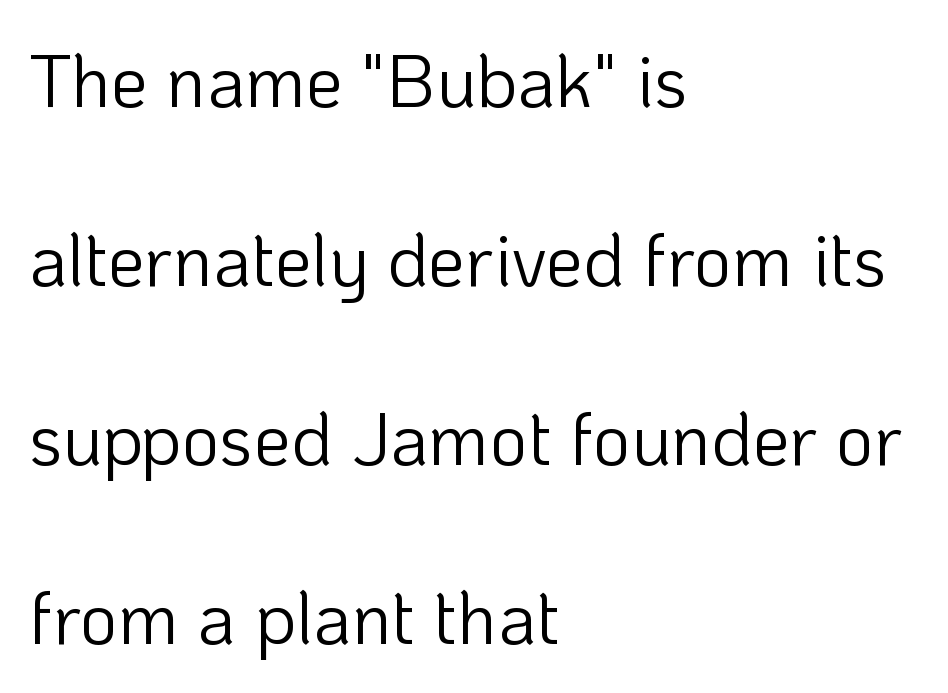
Q: Is the text bold? A: No.
Q: Is the text italic (slanted)? A: No, it is upright.
Q: Is the typeface a serif or a sans-serif typeface? A: Sans-serif.
Q: Is the text underlined? A: No.
Q: How is the paragraph aligned? A: Left-aligned.
Q: Is the spacing between letters normal or unusually wide? A: Normal.
Q: Is the spacing between lines tight, normal or loose? A: Loose.
Q: Width (condensed, normal, or wide)? A: Normal.
Q: Stroke contrast? A: Low.
Q: x-height? A: Medium.
Q: Monospaced? A: No.
